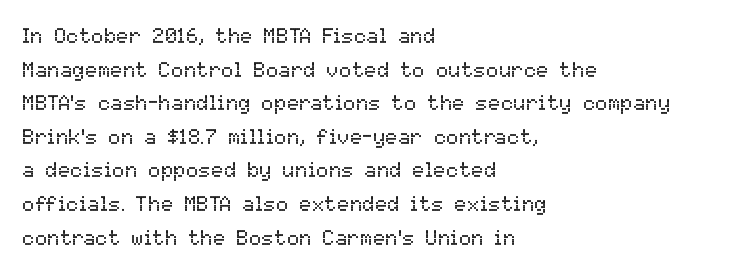
The image shows 21 px text type, upright; set left-aligned, normal line spacing (1.6x), normal letter spacing, not underlined.
